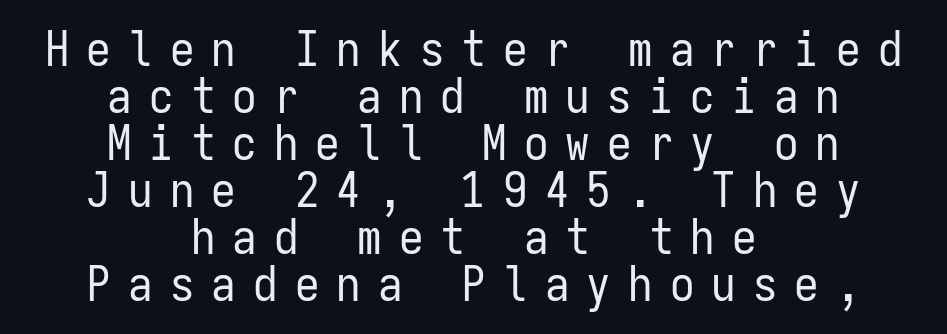
Q: Is the text bold? A: No.
Q: Is the text italic (slanted)? A: No, it is upright.
Q: Is the typeface a serif or a sans-serif typeface? A: Sans-serif.
Q: Is the text underlined? A: No.
Q: How is the paragraph aligned? A: Centered.
Q: Is the spacing between letters normal or unusually wide? A: Unusually wide.
Q: Is the spacing between lines tight, normal or loose? A: Tight.
Q: Width (condensed, normal, or wide)? A: Condensed.
Q: Stroke contrast? A: Low.
Q: x-height? A: Medium.
Q: Monospaced? A: Yes.
